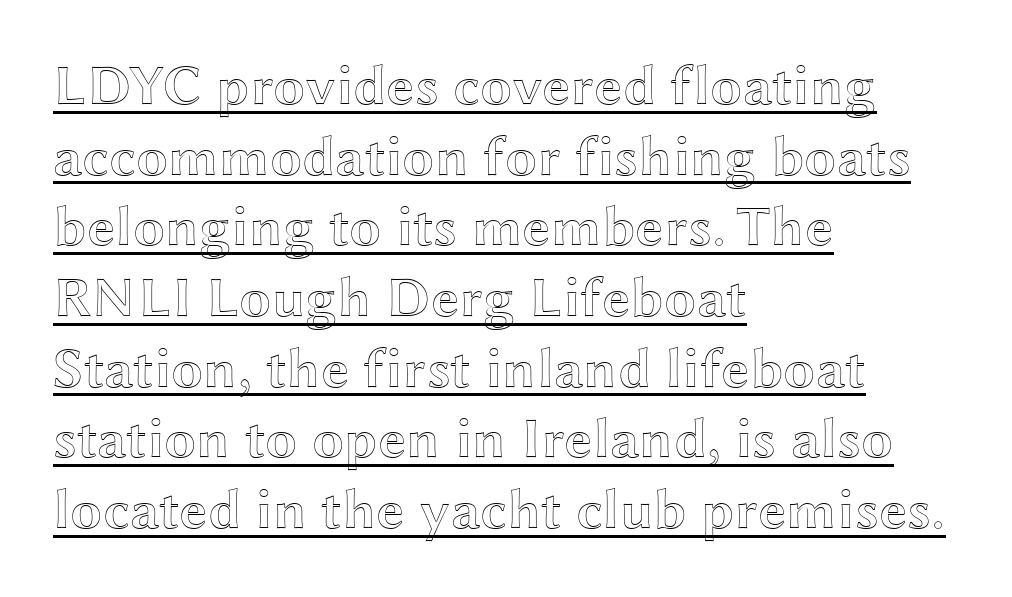
{"italic": "no", "width": "wide", "x_height": "medium", "monospaced": "no", "underline": "yes", "align": "left", "line_spacing_ratio": 1.24, "letter_spacing": "normal", "letter_spacing_em": 0.0, "glyph_px": 57}
